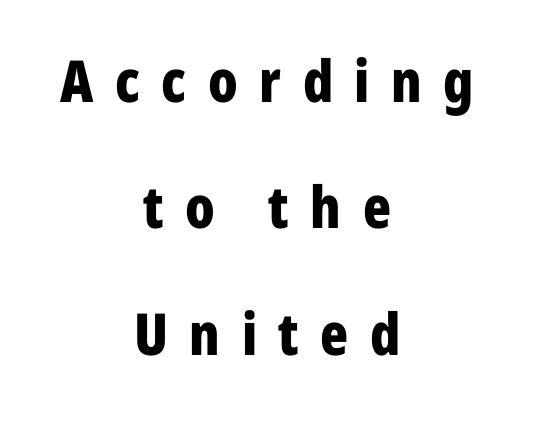
Teacher's note: observe the equal gaps on both sides — that is centered alignment. Compared with an ordinary text face, these strokes are far heavier — a full bold. Quick note: not italic, upright. Observe the wide spacing: letters keep a clear distance from each other. The lines are spread far apart with generous leading.
